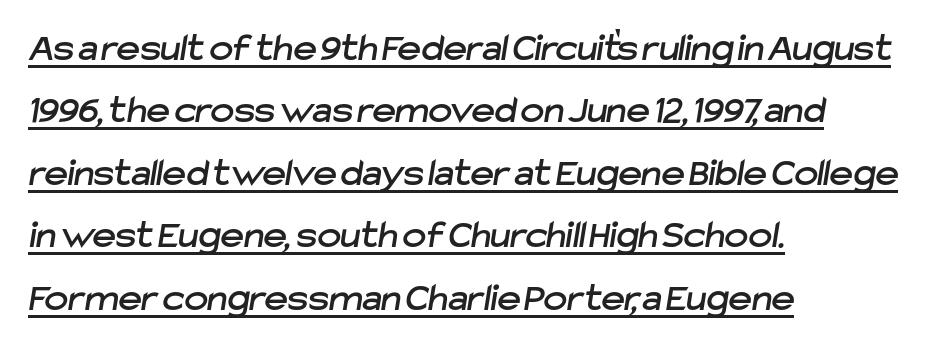
The horizontal fit of the characters is conventional and even. The face used here appears with an underline applied. The face used here is a sans, in the tradition of grotesques and geometrics. Caption: multi-line text, flush left, ragged right. The leading is moderate, giving the passage an even texture. Varying glyph widths throughout — classic text-font behaviour.
